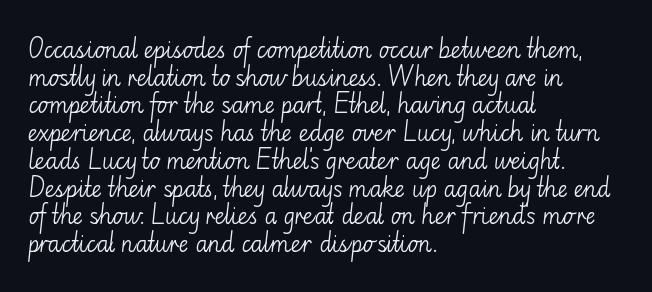
{"bold": "no", "underline": "no", "align": "left", "line_spacing": "normal", "line_spacing_ratio": 1.26, "letter_spacing": "normal", "letter_spacing_em": 0.0, "glyph_px": 22}
